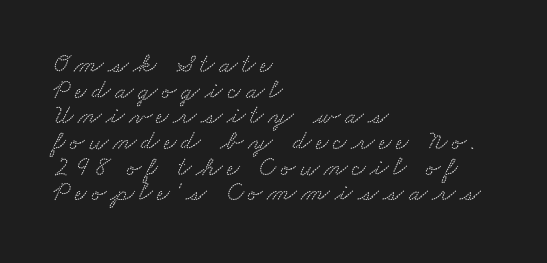
Q: Is the text underlined? A: No.
Q: How is the paragraph aligned? A: Left-aligned.
Q: Is the spacing between lines tight, normal or loose? A: Tight.
